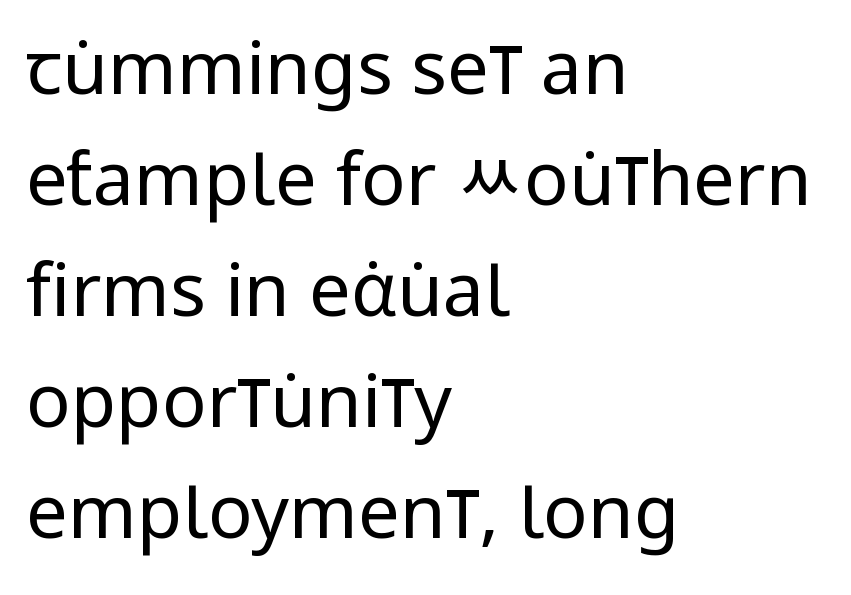
{"serif": "no", "italic": "no", "bold": "no", "weight": "regular", "width": "condensed", "stroke_contrast": "low", "x_height": "large", "monospaced": "no", "underline": "no", "align": "left", "line_spacing": "normal", "line_spacing_ratio": 1.5, "letter_spacing": "normal", "letter_spacing_em": 0.0, "glyph_px": 74}
